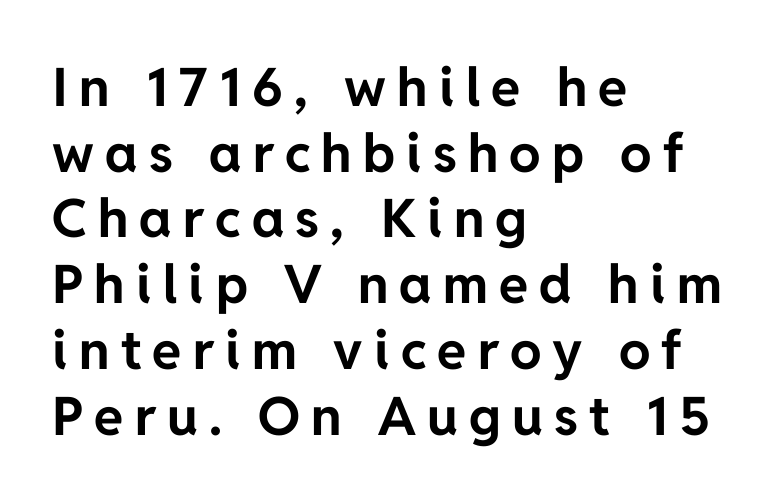
{"serif": "no", "italic": "no", "bold": "yes", "weight": "bold", "width": "normal", "stroke_contrast": "low", "x_height": "medium", "monospaced": "no", "underline": "no", "align": "left", "line_spacing_ratio": 1.24, "letter_spacing": "wide", "letter_spacing_em": 0.21, "glyph_px": 53}
